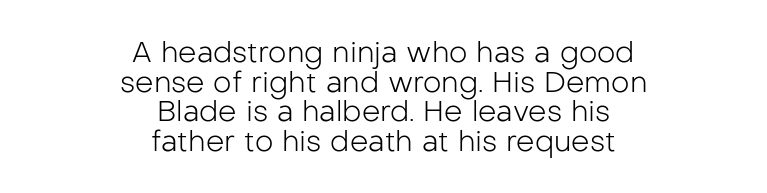
Q: Is the text bold? A: No.
Q: Is the text italic (slanted)? A: No, it is upright.
Q: Is the typeface a serif or a sans-serif typeface? A: Sans-serif.
Q: Is the text underlined? A: No.
Q: How is the paragraph aligned? A: Centered.
Q: Is the spacing between letters normal or unusually wide? A: Normal.
Q: Is the spacing between lines tight, normal or loose? A: Tight.
Q: Width (condensed, normal, or wide)? A: Normal.
Q: Stroke contrast? A: Low.
Q: x-height? A: Medium.
Q: Monospaced? A: No.
